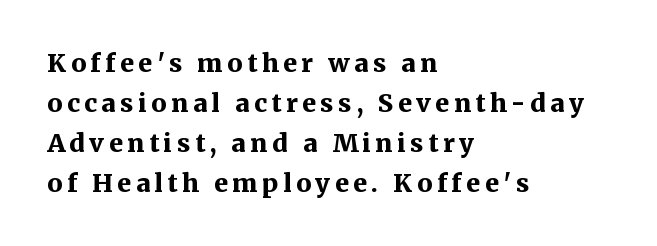
The image shows 25 px bold type, upright; set left-aligned, normal line spacing (1.6x), not underlined.
